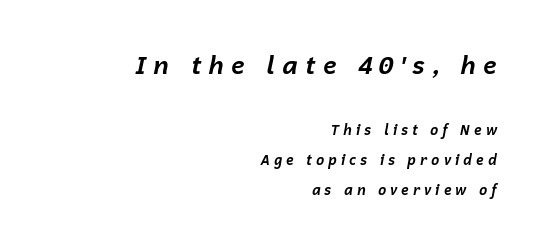
In terms of letterspacing, this is a distinctly airy, spread setting. Check the space under the baseline: it is left empty. This is heavy type, rendered in bold. A student would notice the top passage is typeset larger than what follows. Notice the wide empty band between every row — that's loose leading. The axis of the letterforms is tilted away from vertical.
